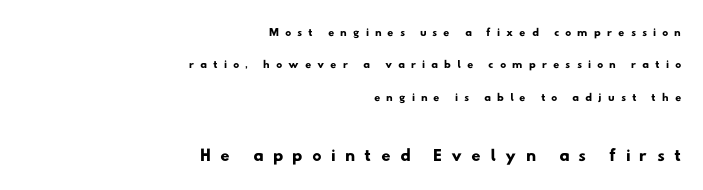
{"underline": "no", "align": "right", "line_spacing": "loose", "line_spacing_ratio": 1.91, "letter_spacing": "wide", "letter_spacing_em": 0.35, "larger_block": "second", "size_ratio": 1.53, "glyph_px": 26}
